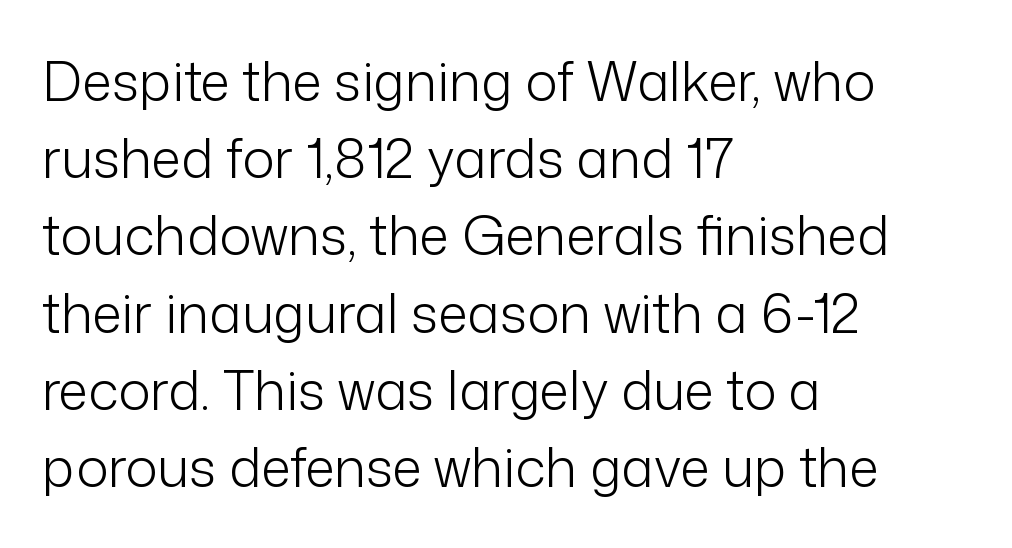
Q: Is the text bold? A: No.
Q: Is the text italic (slanted)? A: No, it is upright.
Q: Is the typeface a serif or a sans-serif typeface? A: Sans-serif.
Q: Is the text underlined? A: No.
Q: How is the paragraph aligned? A: Left-aligned.
Q: Is the spacing between letters normal or unusually wide? A: Normal.
Q: Is the spacing between lines tight, normal or loose? A: Normal.
Q: Width (condensed, normal, or wide)? A: Normal.
Q: Stroke contrast? A: Low.
Q: x-height? A: Medium.
Q: Monospaced? A: No.
